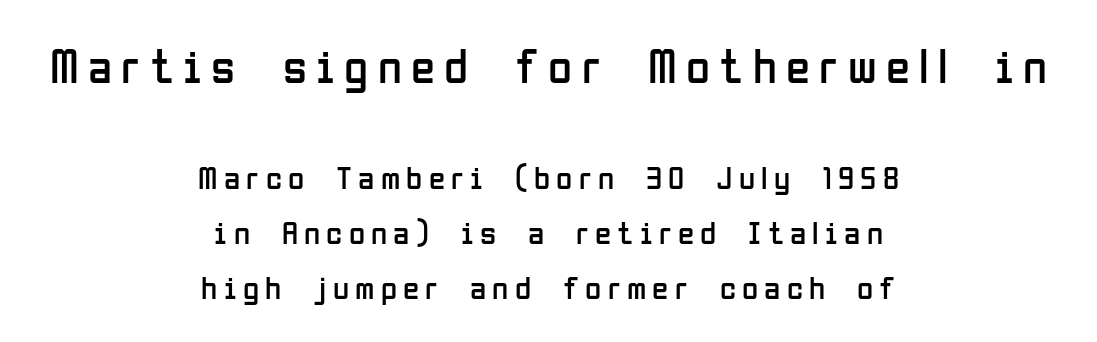
{"serif": "no", "italic": "no", "bold": "no", "weight": "regular", "width": "condensed", "stroke_contrast": "low", "x_height": "medium", "monospaced": "no", "underline": "no", "align": "center", "line_spacing": "normal", "line_spacing_ratio": 1.67, "larger_block": "first", "size_ratio": 1.48, "glyph_px": 49}
